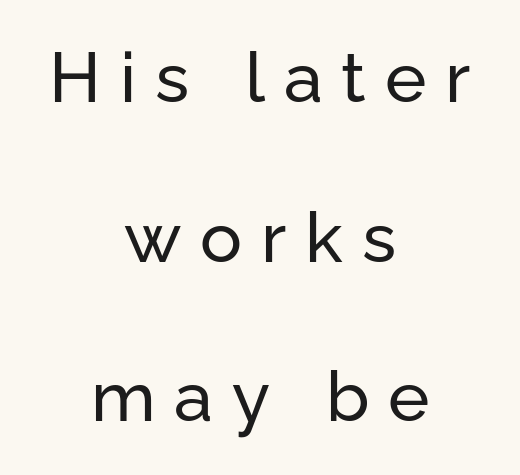
The text block is weighted toward neither margin, spreading evenly from the middle. Unmarked baselines from the first word to the last. Spacing verdict: proportional, widths tailored to each character. A sans-serif font was chosen for this passage.
